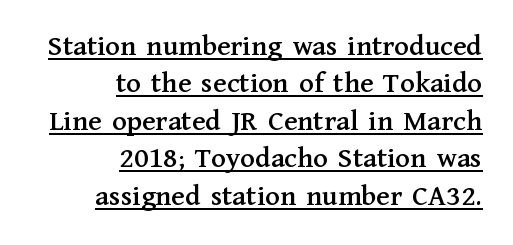
{"serif": "yes", "italic": "no", "width": "normal", "stroke_contrast": "medium", "x_height": "medium", "monospaced": "no", "underline": "yes", "align": "right", "line_spacing": "normal", "line_spacing_ratio": 1.25, "letter_spacing": "normal", "letter_spacing_em": 0.0, "glyph_px": 30}
